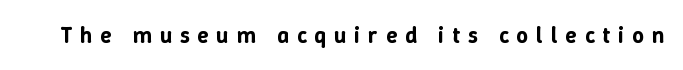
The image shows 23 px text type, upright; set unusually wide letter spacing (+0.34 em), not underlined.
